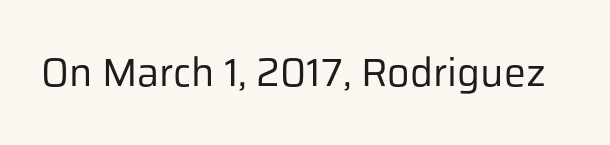
The image shows 39 px regular-weight sans-serif type, upright; set normal letter spacing, not underlined; low stroke contrast and a medium x-height.
